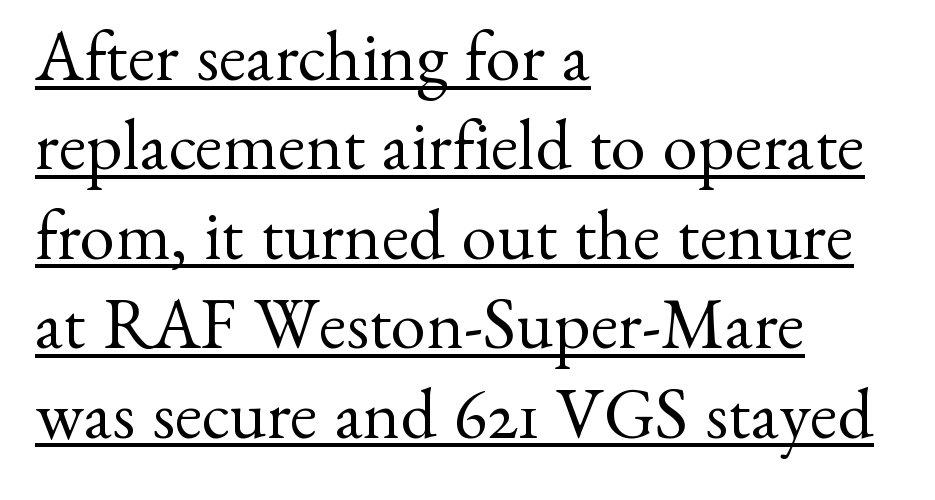
{"serif": "yes", "italic": "no", "bold": "no", "weight": "regular", "width": "normal", "stroke_contrast": "medium", "x_height": "small", "monospaced": "no", "underline": "yes", "align": "left", "line_spacing": "normal", "line_spacing_ratio": 1.26, "letter_spacing": "normal", "letter_spacing_em": 0.0, "glyph_px": 71}
